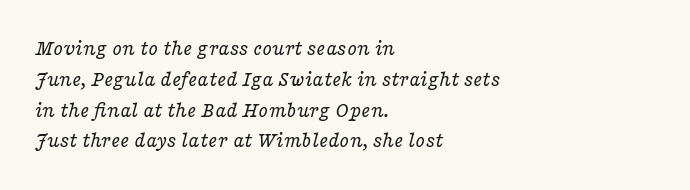
Q: Is the text bold? A: No.
Q: Is the text italic (slanted)? A: Yes, it leans right by about 16 degrees.
Q: Is the text underlined? A: No.
Q: How is the paragraph aligned? A: Left-aligned.
Q: Is the spacing between letters normal or unusually wide? A: Normal.
Q: Is the spacing between lines tight, normal or loose? A: Normal.
